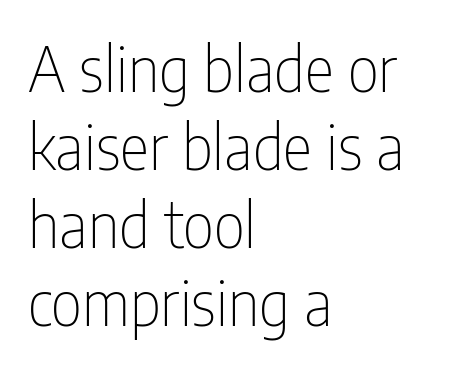
{"serif": "no", "italic": "no", "bold": "no", "weight": "thin", "width": "condensed", "stroke_contrast": "low", "x_height": "medium", "monospaced": "no", "underline": "no", "align": "left", "line_spacing": "normal", "line_spacing_ratio": 1.26, "letter_spacing": "normal", "letter_spacing_em": 0.0, "glyph_px": 62}
